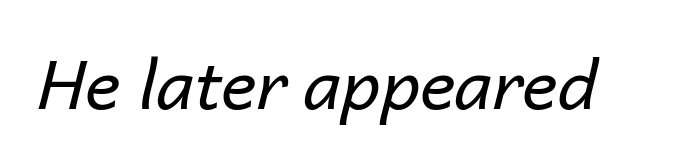
The image shows 68 px regular-weight type, italic (leaning right); set normal letter spacing, not underlined; low stroke contrast and a medium x-height.
